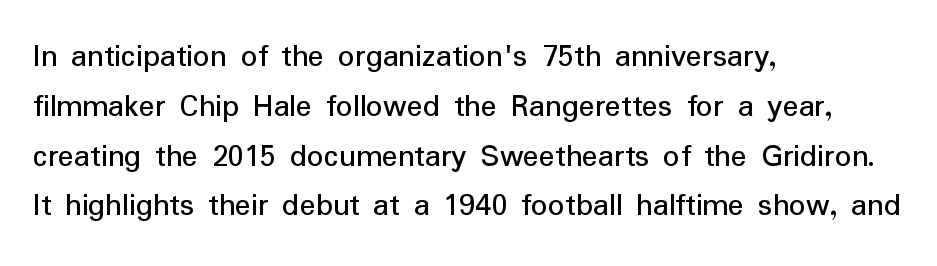
Q: Is the text bold? A: No.
Q: Is the text italic (slanted)? A: No, it is upright.
Q: Is the typeface a serif or a sans-serif typeface? A: Sans-serif.
Q: Is the text underlined? A: No.
Q: How is the paragraph aligned? A: Left-aligned.
Q: Is the spacing between letters normal or unusually wide? A: Normal.
Q: Is the spacing between lines tight, normal or loose? A: Normal.
Q: Width (condensed, normal, or wide)? A: Normal.
Q: Stroke contrast? A: Low.
Q: x-height? A: Medium.
Q: Monospaced? A: No.
